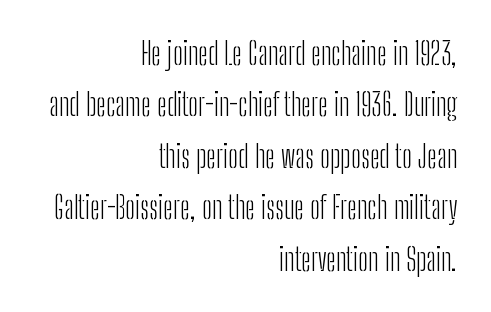
The image shows 31 px light, condensed sans-serif type, upright; set right-aligned, normal line spacing (1.66x), normal letter spacing, not underlined; low stroke contrast and a medium x-height.
